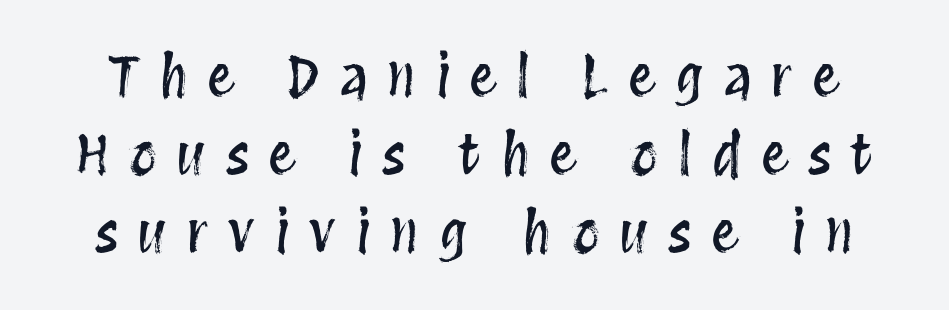
{"italic": "no", "width": "condensed", "stroke_contrast": "medium", "x_height": "large", "monospaced": "no", "underline": "no", "line_spacing": "normal", "line_spacing_ratio": 1.42, "letter_spacing": "wide", "letter_spacing_em": 0.36, "glyph_px": 55}
